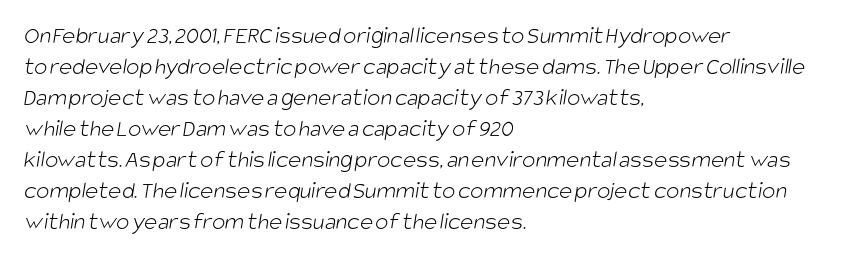
The space directly below the letters is spotless. Layout note: lines flush left. Weight: not bold — regular or lighter. Look at the tracking — it's just the regular setting, nothing added.
